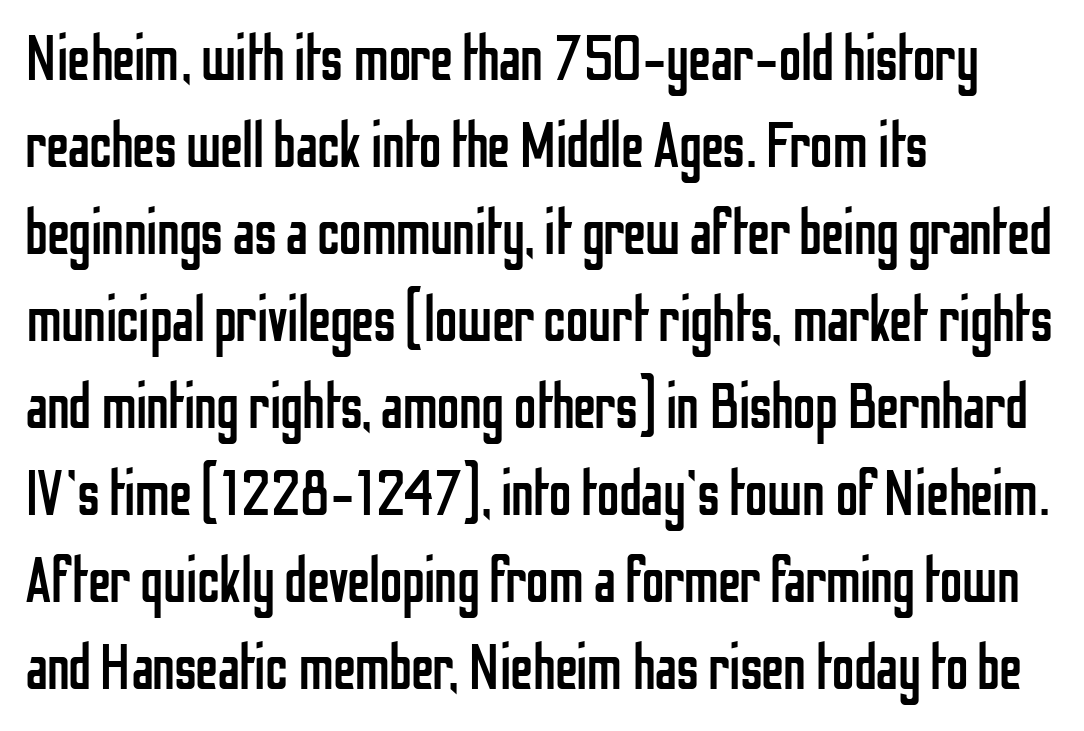
{"serif": "no", "italic": "no", "bold": "no", "weight": "regular", "width": "condensed", "stroke_contrast": "low", "x_height": "medium", "monospaced": "no", "underline": "no", "align": "left", "line_spacing": "normal", "line_spacing_ratio": 1.36, "letter_spacing": "normal", "letter_spacing_em": 0.0, "glyph_px": 64}
